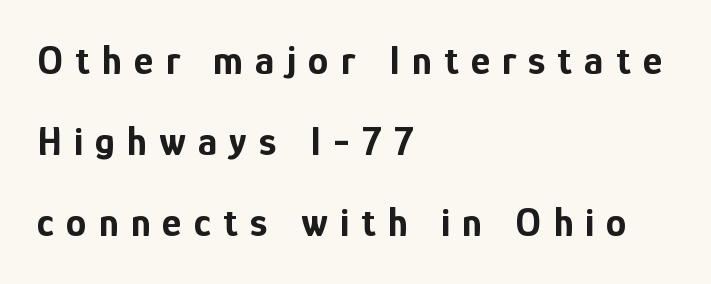
Q: Is the text bold? A: Yes.
Q: Is the text italic (slanted)? A: No, it is upright.
Q: Is the typeface a serif or a sans-serif typeface? A: Sans-serif.
Q: Is the text underlined? A: No.
Q: How is the paragraph aligned? A: Left-aligned.
Q: Is the spacing between letters normal or unusually wide? A: Unusually wide.
Q: Is the spacing between lines tight, normal or loose? A: Loose.
Q: Width (condensed, normal, or wide)? A: Condensed.
Q: Stroke contrast? A: Low.
Q: x-height? A: Medium.
Q: Monospaced? A: No.
